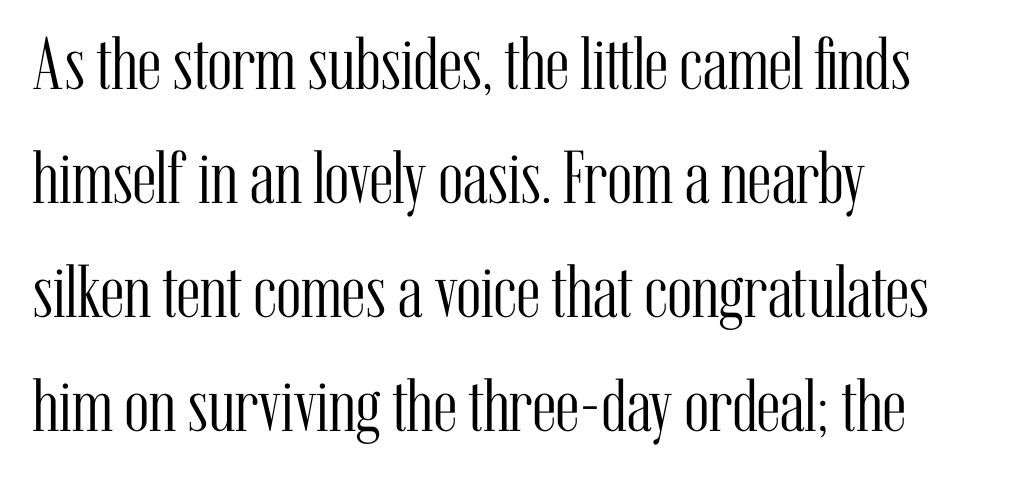
The image shows 75 px light, condensed serif type, upright; set left-aligned, normal line spacing (1.52x), normal letter spacing, not underlined; medium stroke contrast and a medium x-height.
